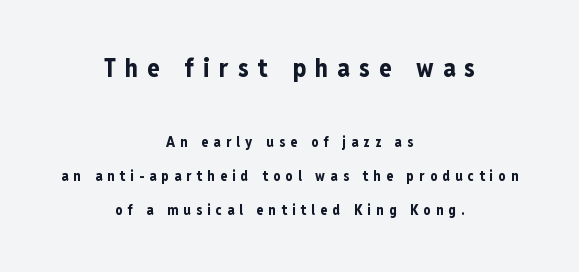
Q: Is the text bold? A: Yes.
Q: Is the text italic (slanted)? A: No, it is upright.
Q: Is the text underlined? A: No.
Q: How is the paragraph aligned? A: Centered.
Q: Is the spacing between letters normal or unusually wide? A: Unusually wide.
Q: Is the spacing between lines tight, normal or loose? A: Loose.
Q: Which block of text is set in a larger size, the first (top) or the second (bottom)? A: The first (top) one.
